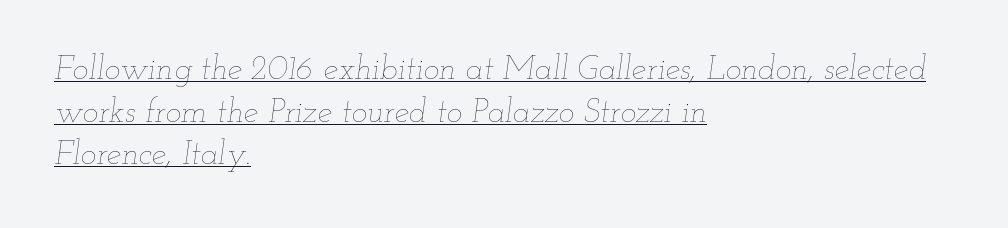
Q: Is the text bold? A: No.
Q: Is the text italic (slanted)? A: Yes, it leans right by about 12 degrees.
Q: Is the text underlined? A: Yes.
Q: How is the paragraph aligned? A: Left-aligned.
Q: Is the spacing between letters normal or unusually wide? A: Normal.
Q: Is the spacing between lines tight, normal or loose? A: Normal.
Q: Width (condensed, normal, or wide)? A: Wide.
Q: Stroke contrast? A: Low.
Q: x-height? A: Small.
Q: Monospaced? A: No.
